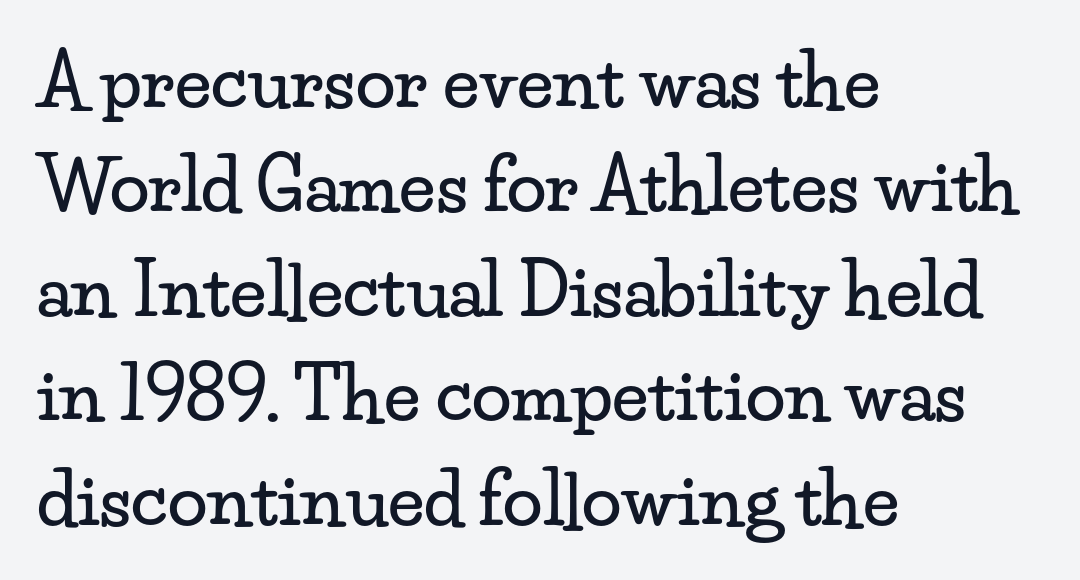
{"serif": "yes", "italic": "no", "width": "wide", "stroke_contrast": "low", "x_height": "small", "monospaced": "no", "underline": "no", "align": "left", "line_spacing": "normal", "line_spacing_ratio": 1.45, "letter_spacing": "normal", "letter_spacing_em": 0.0, "glyph_px": 72}
